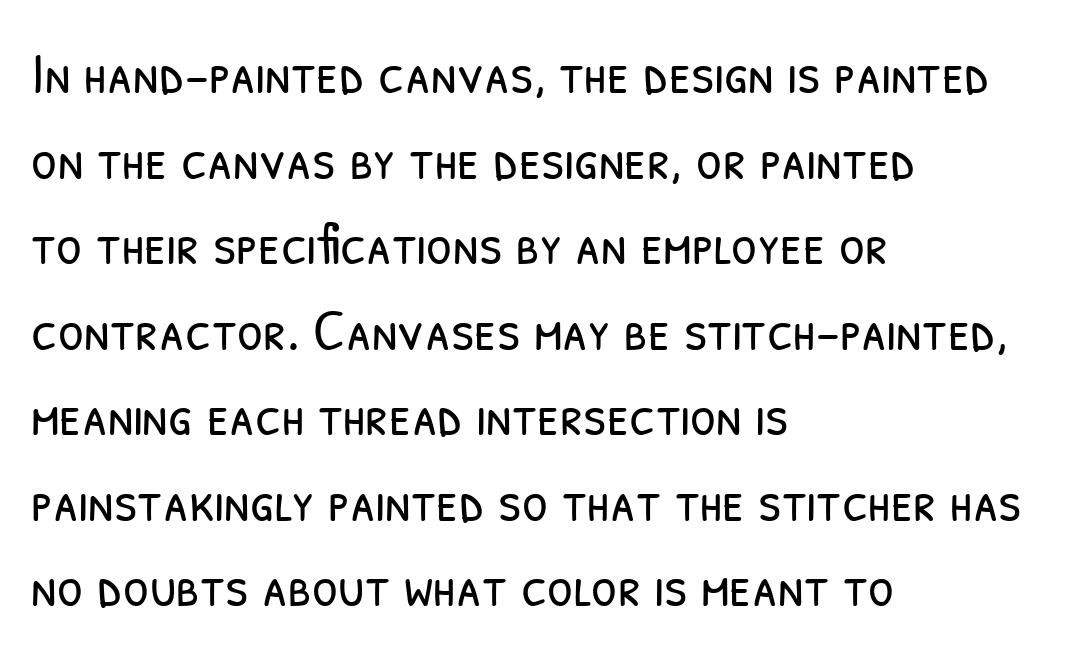
Anything drawn beneath the words? Only blank space. The rendering anchors every line to the left-hand side. Classification — sans serif. Quick note: interline space is typical.
